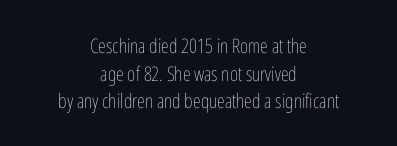
{"italic": "no", "bold": "no", "underline": "no", "align": "center", "line_spacing": "normal", "line_spacing_ratio": 1.38, "letter_spacing": "normal", "letter_spacing_em": 0.0, "glyph_px": 20}
